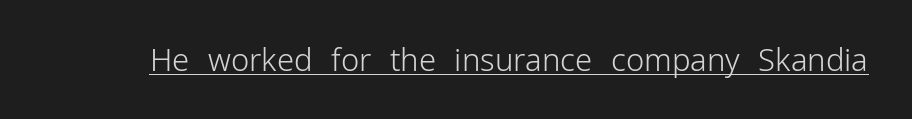
{"serif": "no", "italic": "no", "bold": "no", "weight": "light", "width": "normal", "stroke_contrast": "low", "x_height": "medium", "monospaced": "no", "underline": "yes", "letter_spacing": "normal", "letter_spacing_em": 0.0, "glyph_px": 31}
